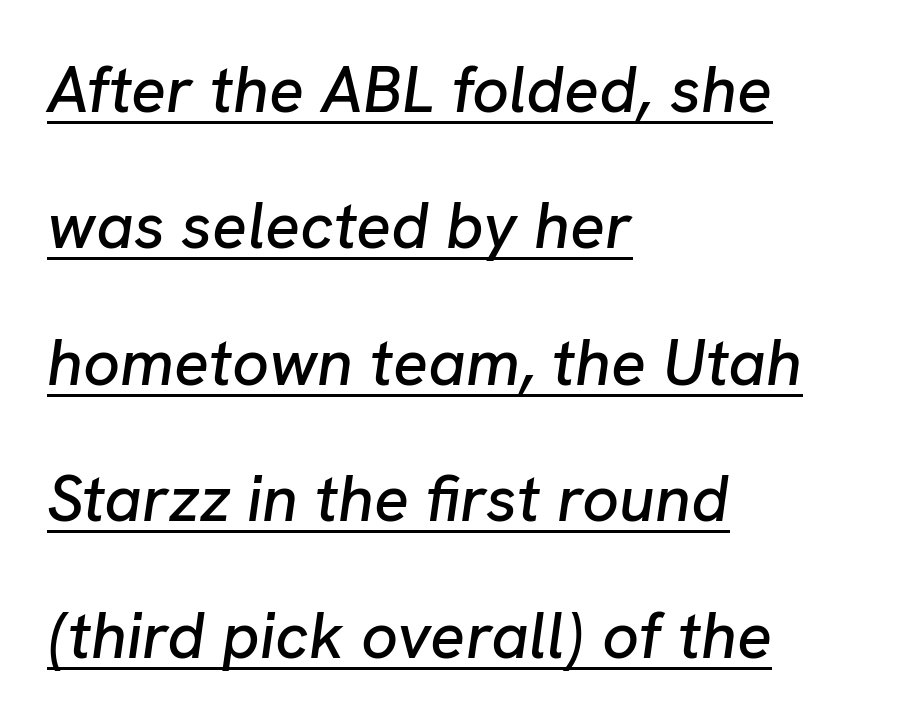
Q: Is the text italic (slanted)? A: Yes, it leans right by about 8 degrees.
Q: Is the text underlined? A: Yes.
Q: How is the paragraph aligned? A: Left-aligned.
Q: Is the spacing between letters normal or unusually wide? A: Normal.
Q: Is the spacing between lines tight, normal or loose? A: Loose.
Q: Width (condensed, normal, or wide)? A: Normal.
Q: Stroke contrast? A: Low.
Q: x-height? A: Medium.
Q: Monospaced? A: No.
